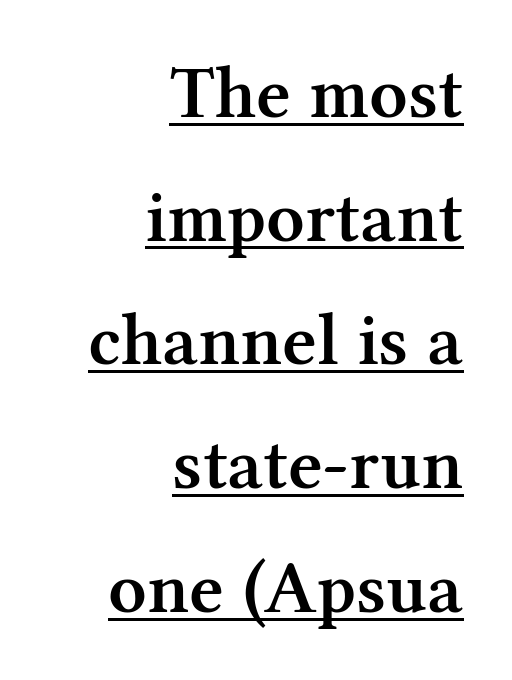
Q: Is the text bold? A: Semi-bold.
Q: Is the text italic (slanted)? A: No, it is upright.
Q: Is the typeface a serif or a sans-serif typeface? A: Serif.
Q: Is the text underlined? A: Yes.
Q: How is the paragraph aligned? A: Right-aligned.
Q: Is the spacing between letters normal or unusually wide? A: Normal.
Q: Is the spacing between lines tight, normal or loose? A: Normal.
Q: Width (condensed, normal, or wide)? A: Normal.
Q: Stroke contrast? A: Medium.
Q: x-height? A: Medium.
Q: Monospaced? A: No.
